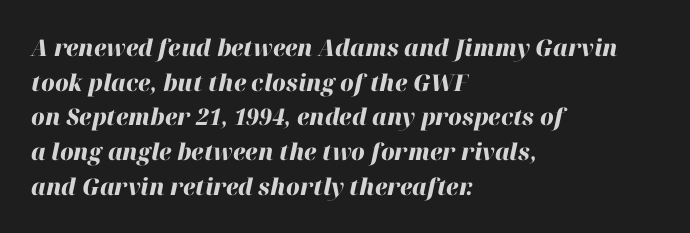
Every character sits at an angle, as italics do. Stroke thickness is high; the sample reads as a true bold. This sample keeps an unexceptional amount of space between lines. The typesetter chose a ragged-right arrangement here.
